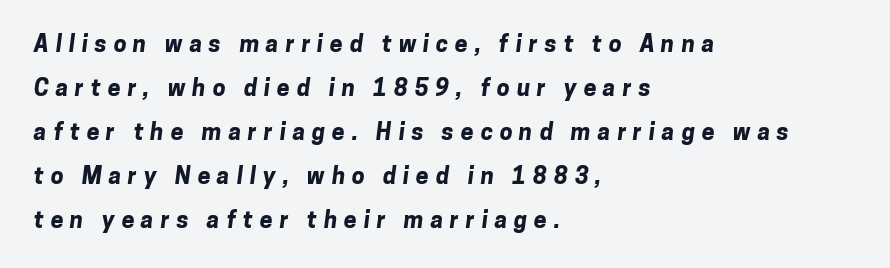
In terms of leading, this rendering errs on the spacious side. Pretty heavy lettering here — definitely bold. Unmarked baselines from the first word to the last. Every row of glyphs begins at an identical x-position on the left. Display-style spreading of the glyphs; the letterfit is very open.
